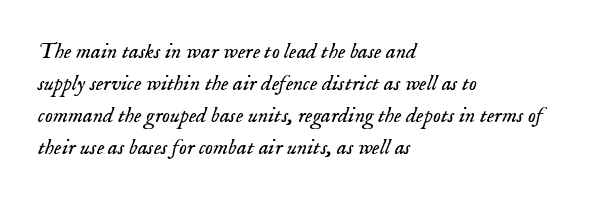
The image shows 22 px text type, italic (leaning right); set left-aligned, normal line spacing (1.45x), normal letter spacing, not underlined.
